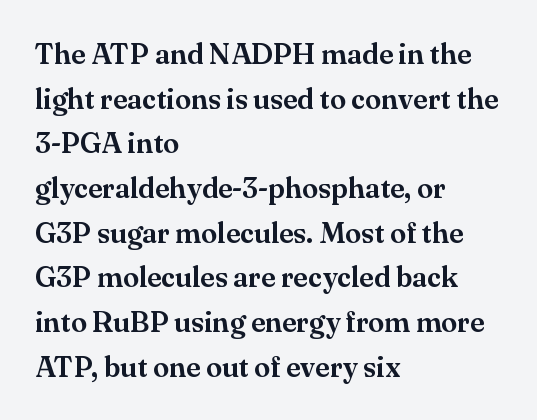
{"serif": "yes", "italic": "no", "width": "normal", "stroke_contrast": "medium", "x_height": "small", "monospaced": "no", "underline": "no", "align": "left", "line_spacing": "normal", "line_spacing_ratio": 1.54, "letter_spacing": "normal", "letter_spacing_em": 0.0, "glyph_px": 29}
